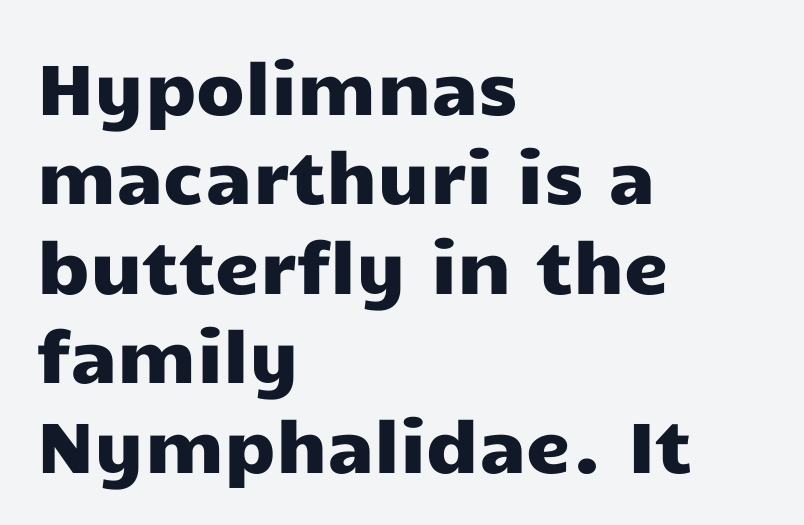
{"serif": "no", "italic": "no", "width": "wide", "stroke_contrast": "low", "x_height": "medium", "monospaced": "no", "underline": "no", "align": "left", "line_spacing": "normal", "line_spacing_ratio": 1.26, "letter_spacing": "normal", "letter_spacing_em": 0.0, "glyph_px": 71}
